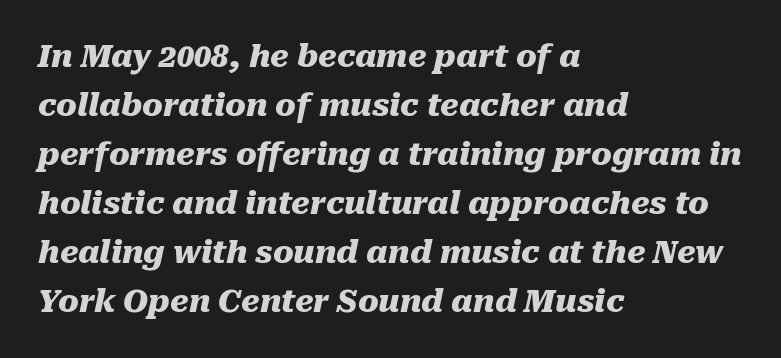
The image shows 31 px heavy type, italic (leaning right); set left-aligned, normal line spacing (1.58x), normal letter spacing, not underlined; medium stroke contrast and a medium x-height.
